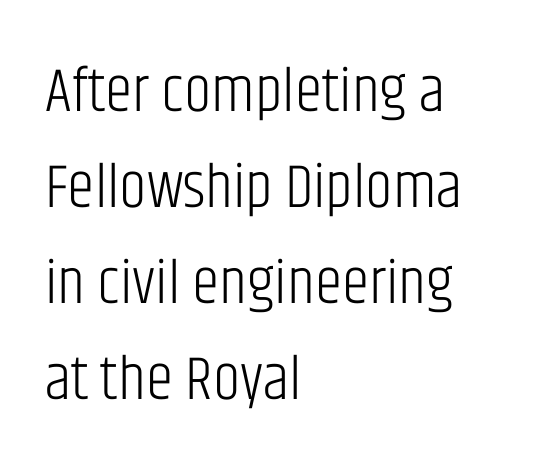
{"serif": "no", "italic": "no", "bold": "no", "weight": "light", "width": "condensed", "stroke_contrast": "low", "x_height": "large", "monospaced": "no", "underline": "no", "align": "left", "line_spacing": "normal", "line_spacing_ratio": 1.55, "letter_spacing": "normal", "letter_spacing_em": 0.0, "glyph_px": 62}
